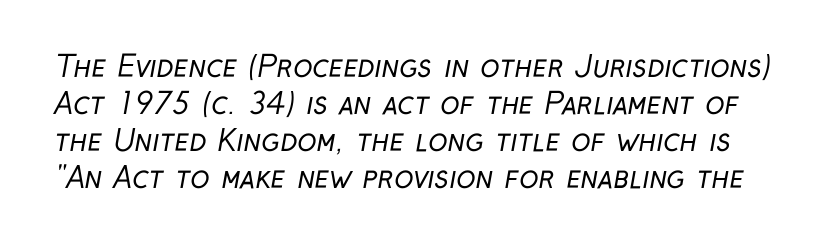
The image shows 29 px regular-weight, condensed sans-serif type; set normal line spacing (1.28x), normal letter spacing, not underlined; low stroke contrast and a medium x-height.
